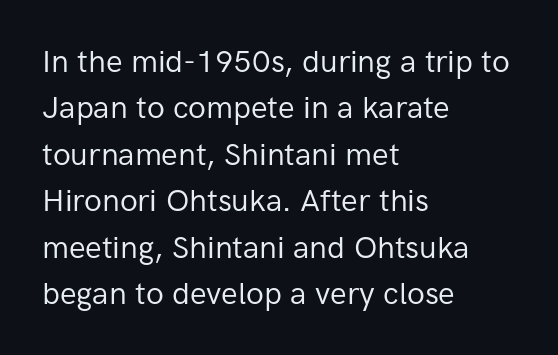
Q: Is the text bold? A: No.
Q: Is the text italic (slanted)? A: No, it is upright.
Q: Is the typeface a serif or a sans-serif typeface? A: Sans-serif.
Q: Is the text underlined? A: No.
Q: How is the paragraph aligned? A: Left-aligned.
Q: Is the spacing between letters normal or unusually wide? A: Normal.
Q: Is the spacing between lines tight, normal or loose? A: Normal.
Q: Width (condensed, normal, or wide)? A: Normal.
Q: Stroke contrast? A: Low.
Q: x-height? A: Medium.
Q: Monospaced? A: No.
